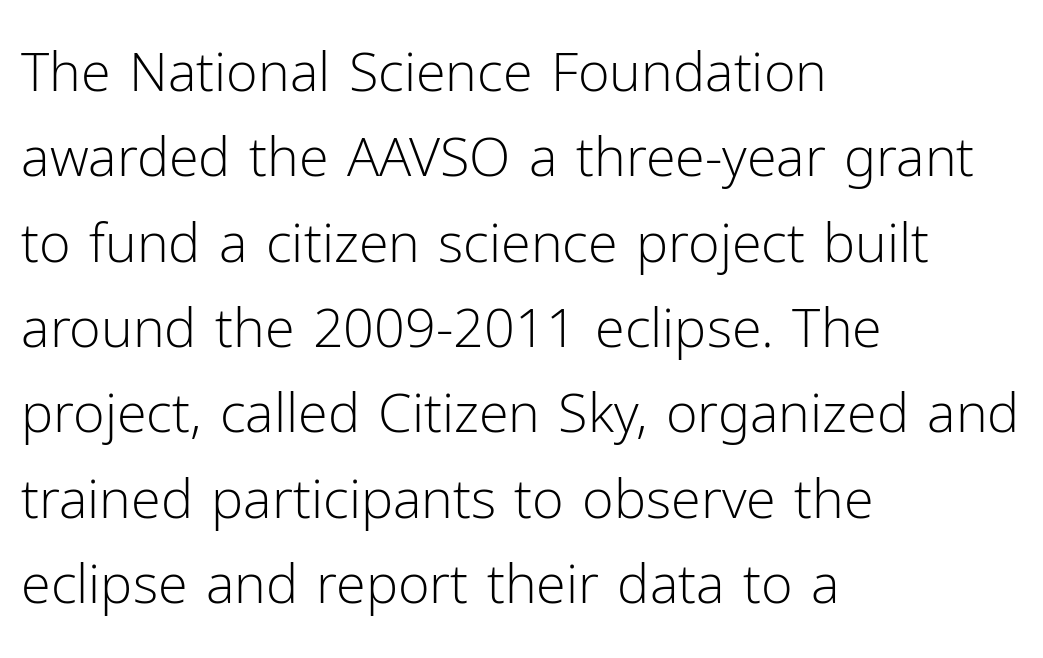
The image shows 54 px light sans-serif type, upright; set left-aligned, normal line spacing (1.58x), normal letter spacing, not underlined; low stroke contrast and a medium x-height.
